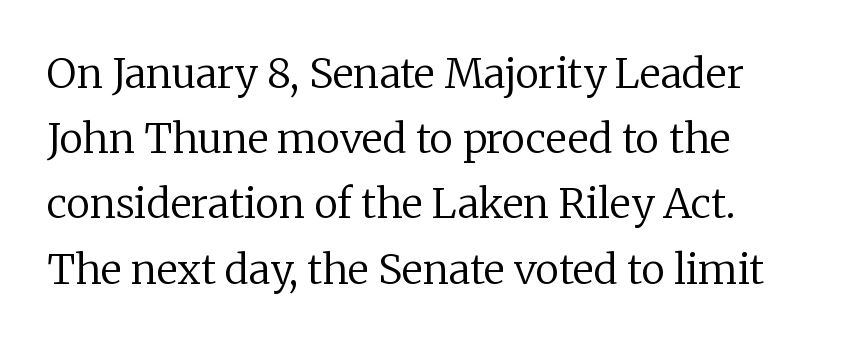
The image shows 41 px regular-weight serif type, upright; set left-aligned, normal line spacing (1.59x), normal letter spacing, not underlined; low stroke contrast and a medium x-height.
